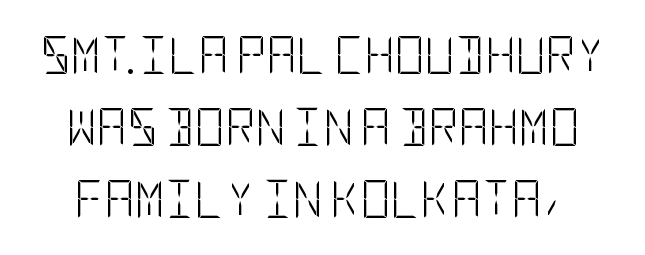
{"serif": "no", "italic": "no", "bold": "no", "weight": "light", "width": "condensed", "stroke_contrast": "low", "x_height": "large", "underline": "no", "line_spacing": "loose", "line_spacing_ratio": 1.94, "letter_spacing": "normal", "letter_spacing_em": 0.0, "glyph_px": 37}
